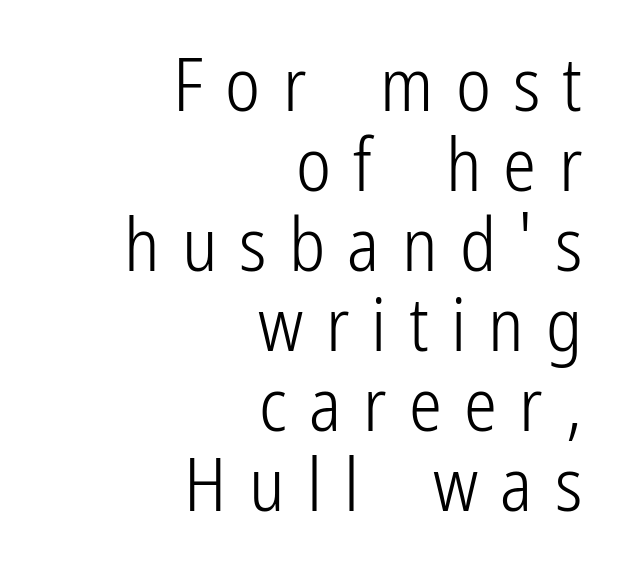
Letters rest on an invisible, unmarked baseline. Is the block centered? No — it sits flush against the right margin. Whoever set this chose condensed vertical rhythm over breathing room. A typesetter would call this proportional, since set widths differ per character. Caption: expanded tracking, letters set apart.
